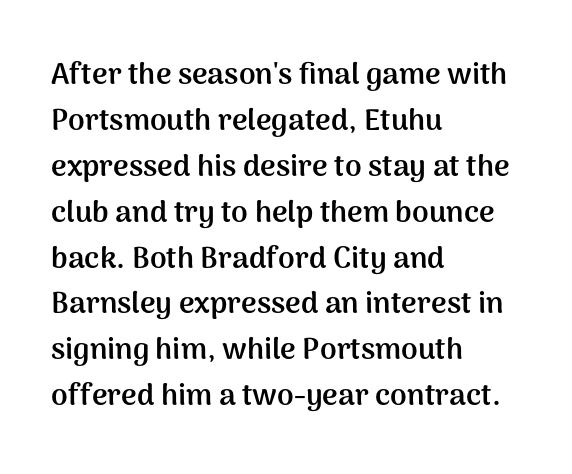
The horizontal fit of the characters is conventional and even. The space beneath each line is pristine and unruled. No feet cap the strokes, marking this as sans-serif type. Thick stems and heavy bowls — unmistakably bold.
